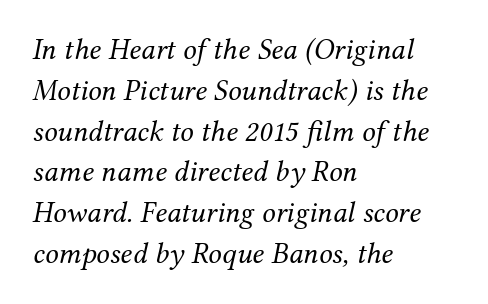
Q: Is the text bold? A: No.
Q: Is the text italic (slanted)? A: Yes, it leans right by about 12 degrees.
Q: Is the typeface a serif or a sans-serif typeface? A: Serif.
Q: Is the text underlined? A: No.
Q: How is the paragraph aligned? A: Left-aligned.
Q: Is the spacing between letters normal or unusually wide? A: Normal.
Q: Is the spacing between lines tight, normal or loose? A: Normal.
Q: Width (condensed, normal, or wide)? A: Normal.
Q: Stroke contrast? A: Medium.
Q: x-height? A: Medium.
Q: Monospaced? A: No.
